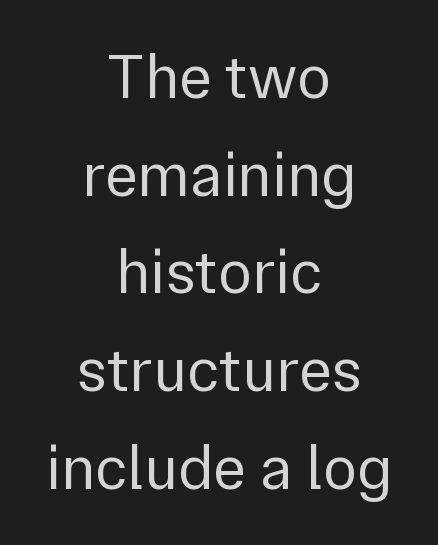
{"serif": "no", "italic": "no", "bold": "no", "weight": "regular", "width": "normal", "x_height": "medium", "monospaced": "no", "underline": "no", "align": "center", "line_spacing": "normal", "line_spacing_ratio": 1.55, "letter_spacing": "normal", "letter_spacing_em": 0.0, "glyph_px": 63}
